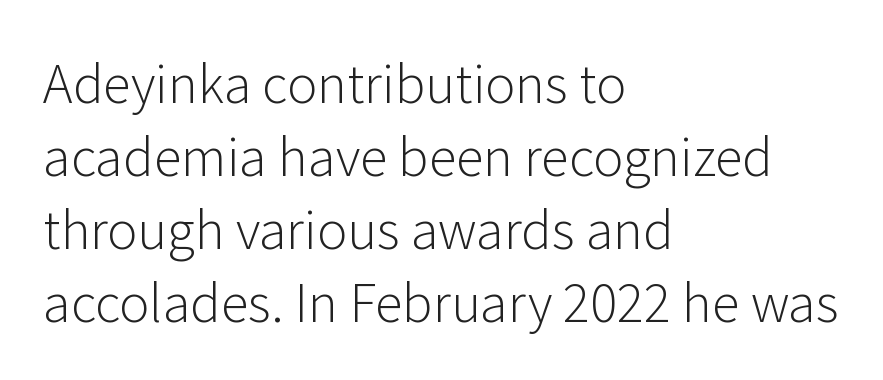
Anything drawn beneath the words? Only blank space. Caption: multi-line text, flush left, ragged right. A typesetter would mark this as roman, not italic. The letters advance in unequal steps, a hallmark of proportional type. Compared with a typical body face, this is equally light or lighter still. The vertical gap from one line to the next is medium.
